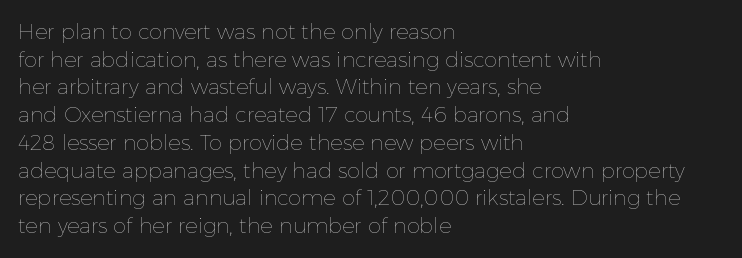
Q: Is the text bold? A: No.
Q: Is the text italic (slanted)? A: No, it is upright.
Q: Is the text underlined? A: No.
Q: How is the paragraph aligned? A: Left-aligned.
Q: Is the spacing between letters normal or unusually wide? A: Normal.
Q: Is the spacing between lines tight, normal or loose? A: Normal.
